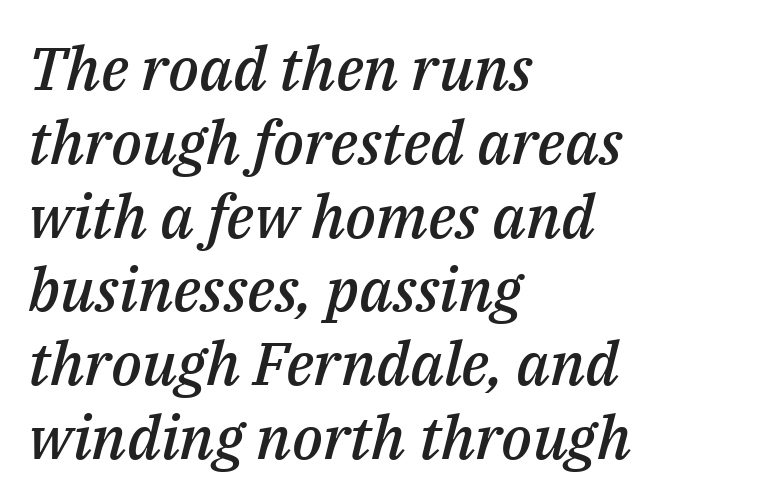
{"italic": "yes", "lean": "right", "slant_degrees": 14, "bold": "semi", "weight": "semibold", "width": "normal", "stroke_contrast": "medium", "x_height": "medium", "monospaced": "no", "underline": "no", "align": "left", "line_spacing_ratio": 1.23, "letter_spacing": "normal", "letter_spacing_em": 0.0, "glyph_px": 60}
